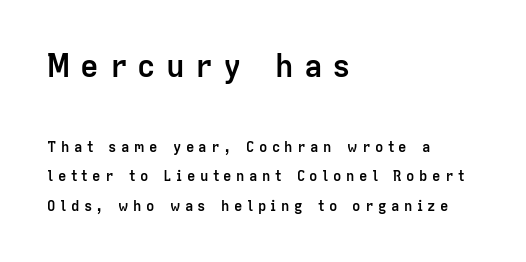
{"serif": "no", "italic": "no", "bold": "yes", "weight": "semibold", "width": "normal", "stroke_contrast": "low", "x_height": "medium", "monospaced": "no", "underline": "no", "align": "left", "line_spacing": "loose", "line_spacing_ratio": 2.12, "letter_spacing": "wide", "letter_spacing_em": 0.32, "larger_block": "first", "size_ratio": 2.21, "glyph_px": 31}
